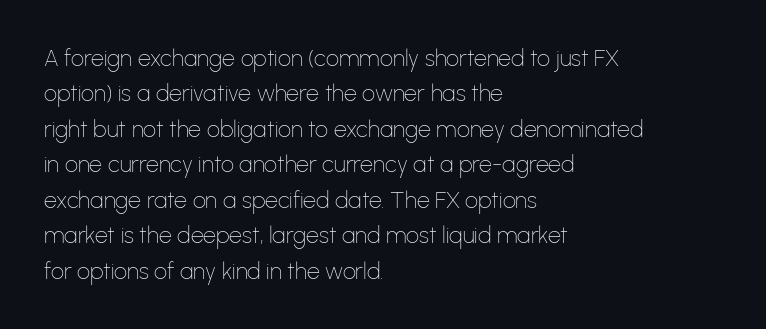
Q: Is the text bold? A: No.
Q: Is the text italic (slanted)? A: No, it is upright.
Q: Is the text underlined? A: No.
Q: How is the paragraph aligned? A: Left-aligned.
Q: Is the spacing between letters normal or unusually wide? A: Normal.
Q: Is the spacing between lines tight, normal or loose? A: Normal.
